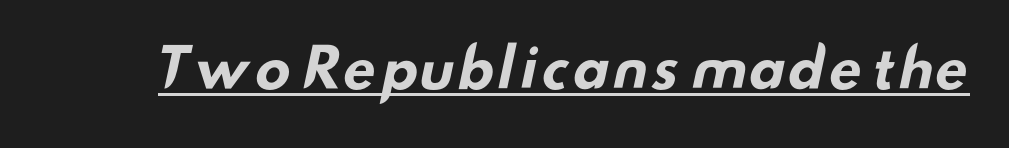
{"serif": "no", "bold": "yes", "weight": "bold", "width": "wide", "stroke_contrast": "low", "x_height": "small", "monospaced": "no", "underline": "yes", "letter_spacing": "normal", "letter_spacing_em": 0.0, "glyph_px": 54}
